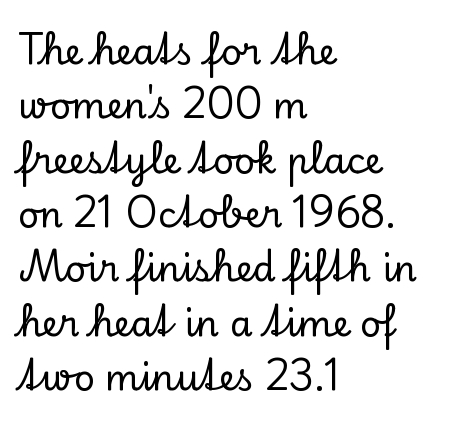
Q: Is the text italic (slanted)? A: No, it is upright.
Q: Is the text underlined? A: No.
Q: How is the paragraph aligned? A: Left-aligned.
Q: Is the spacing between letters normal or unusually wide? A: Normal.
Q: Is the spacing between lines tight, normal or loose? A: Normal.
Q: Width (condensed, normal, or wide)? A: Normal.
Q: Stroke contrast? A: Low.
Q: x-height? A: Small.
Q: Monospaced? A: No.
